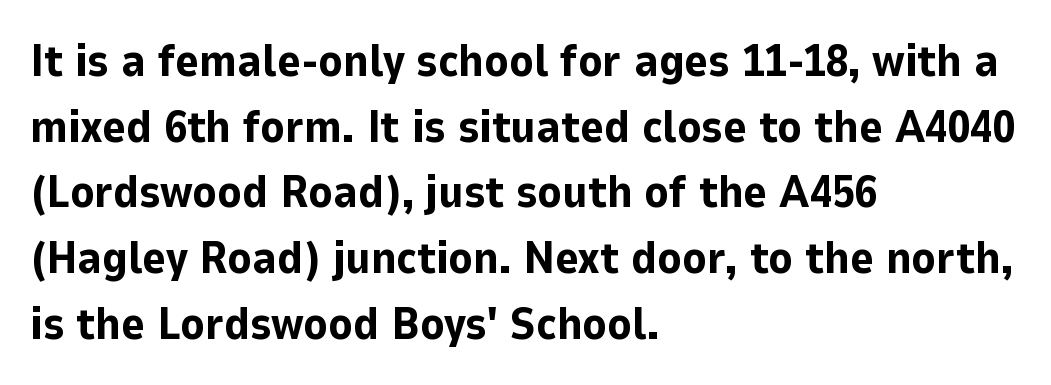
Q: Is the text bold? A: Yes.
Q: Is the text italic (slanted)? A: No, it is upright.
Q: Is the typeface a serif or a sans-serif typeface? A: Sans-serif.
Q: Is the text underlined? A: No.
Q: How is the paragraph aligned? A: Left-aligned.
Q: Is the spacing between letters normal or unusually wide? A: Normal.
Q: Is the spacing between lines tight, normal or loose? A: Normal.
Q: Width (condensed, normal, or wide)? A: Normal.
Q: Stroke contrast? A: Low.
Q: x-height? A: Medium.
Q: Monospaced? A: No.
